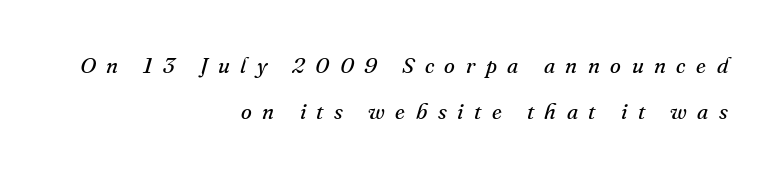
It's the slanting kind of type. Widely set lines give the paragraph a tall, airy silhouette. No word sits above an underline. All the whitespace from short lines collects on the left.
